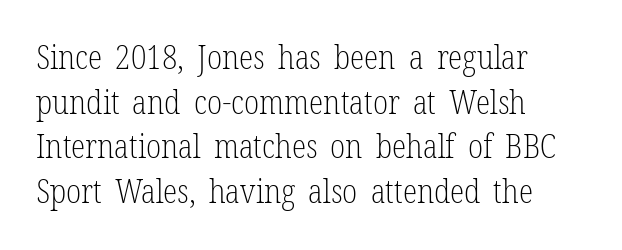
{"serif": "yes", "italic": "no", "bold": "no", "weight": "light", "width": "condensed", "stroke_contrast": "low", "x_height": "medium", "monospaced": "no", "underline": "no", "align": "left", "line_spacing": "normal", "line_spacing_ratio": 1.35, "letter_spacing": "normal", "letter_spacing_em": 0.0, "glyph_px": 33}
